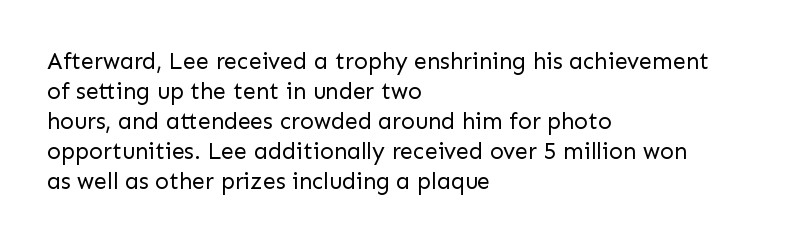
The lines are quadded left. The font sits on the lighter half of the weight spectrum, regular included. Tracking here is standard; glyphs follow each other at the usual distance. Italic? Not at all — the glyphs are vertical. Rule under the text: the space is simply empty.
